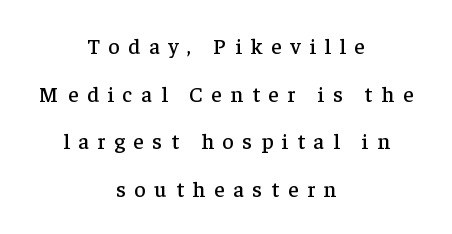
The image shows 22 px text type, upright; set centered, loose line spacing (2.17x), unusually wide letter spacing (+0.4 em), not underlined.
